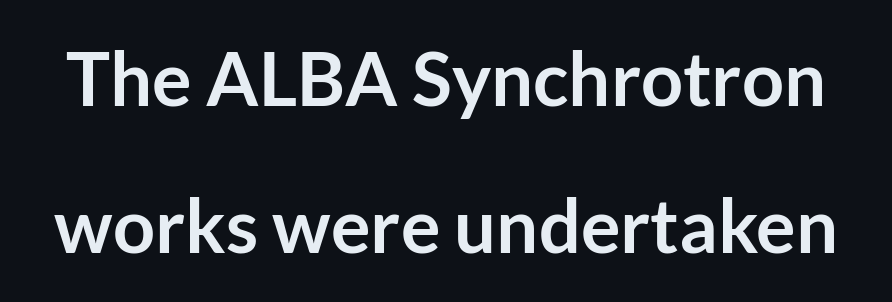
The image shows 74 px semibold sans-serif type, upright; set loose line spacing (1.99x), normal letter spacing, not underlined; low stroke contrast and a medium x-height.
